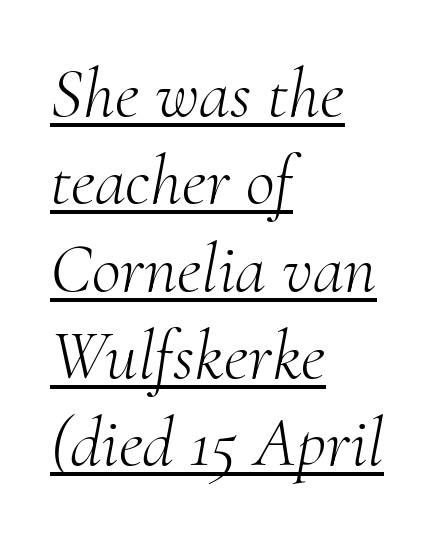
The letters carry serifs — small finishing strokes at the ends of their stems. How are the letters spaced? Ordinarily, with no added tracking. This sample has the flowing, uneven cadence of proportional lettering. The passage shown leans; its letterforms are oblique.
